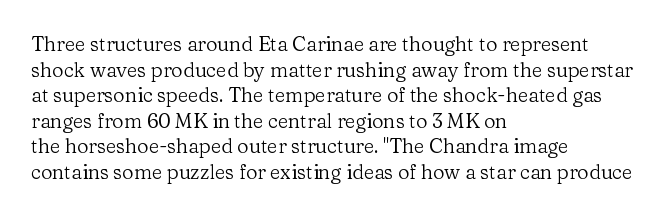
Q: Is the text bold? A: No.
Q: Is the text italic (slanted)? A: No, it is upright.
Q: Is the text underlined? A: No.
Q: How is the paragraph aligned? A: Left-aligned.
Q: Is the spacing between letters normal or unusually wide? A: Normal.
Q: Is the spacing between lines tight, normal or loose? A: Normal.
